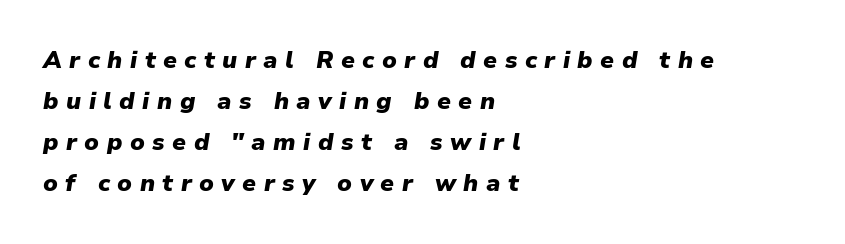
{"italic": "yes", "lean": "right", "slant_degrees": 9, "bold": "yes", "underline": "no", "align": "left", "line_spacing_ratio": 1.71, "letter_spacing": "wide", "letter_spacing_em": 0.31, "glyph_px": 24}
